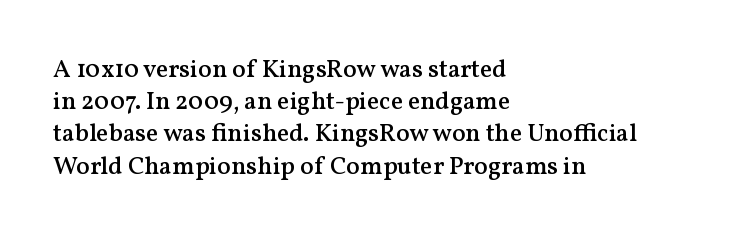
Typesetter's note: demi weight, one step under bold. What's the leading like? Ordinary, nothing unusual. Observe the ordinary spacing: letters are neighbours, not strangers. Anything drawn beneath the words? Only blank space.
